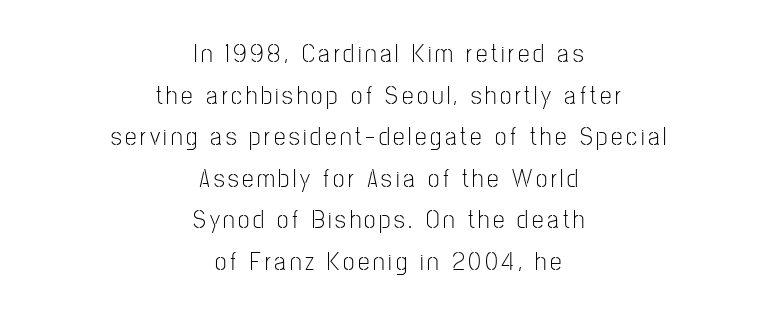
The letters look calm and open, with moderate or lighter stems. Posture: upright roman. The paragraph shown floats in the horizontal middle. The block of text has a typical density, with ordinary space between rows. Each row of text sits above clean, open space.
